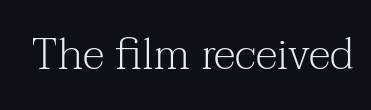
The image shows 44 px light serif type, upright; set normal letter spacing, not underlined; medium stroke contrast and a medium x-height.
